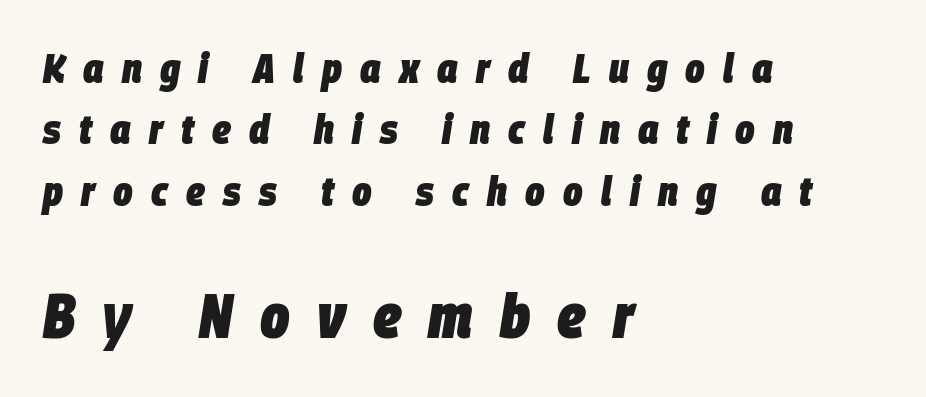
The foot of each line stays bare and open. This is heavy type, rendered in bold. Each new line begins a customary step beneath the previous one. The text carries the slant typical of an italic or oblique font.
